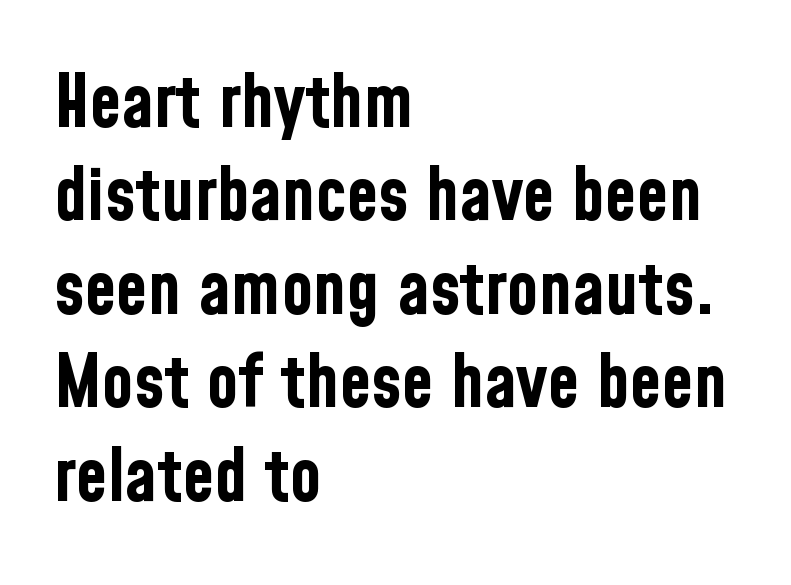
Q: Is the text bold? A: Yes.
Q: Is the text italic (slanted)? A: No, it is upright.
Q: Is the typeface a serif or a sans-serif typeface? A: Sans-serif.
Q: Is the text underlined? A: No.
Q: How is the paragraph aligned? A: Left-aligned.
Q: Is the spacing between letters normal or unusually wide? A: Normal.
Q: Is the spacing between lines tight, normal or loose? A: Normal.
Q: Width (condensed, normal, or wide)? A: Condensed.
Q: Stroke contrast? A: Low.
Q: x-height? A: Medium.
Q: Monospaced? A: No.
